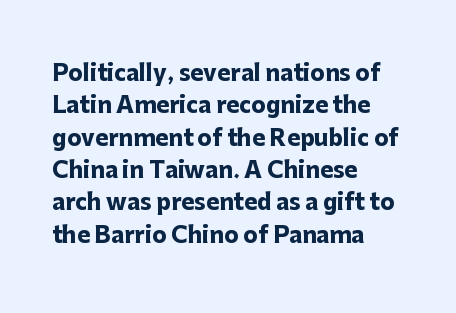
Q: Is the text bold? A: Yes.
Q: Is the text italic (slanted)? A: No, it is upright.
Q: Is the text underlined? A: No.
Q: How is the paragraph aligned? A: Left-aligned.
Q: Is the spacing between letters normal or unusually wide? A: Normal.
Q: Is the spacing between lines tight, normal or loose? A: Normal.
